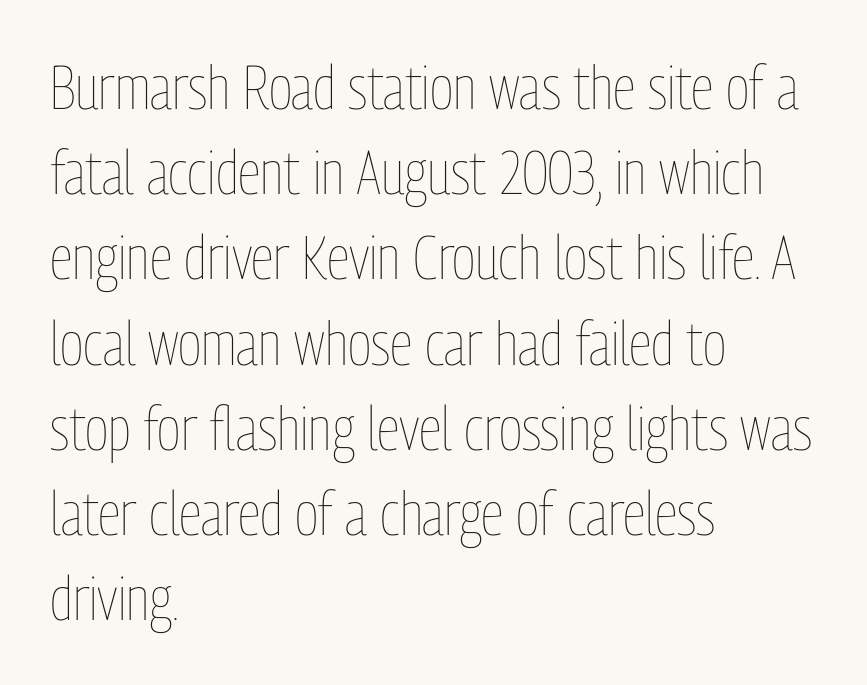
{"italic": "no", "bold": "no", "weight": "thin", "width": "condensed", "stroke_contrast": "low", "x_height": "medium", "monospaced": "no", "underline": "no", "align": "left", "line_spacing": "normal", "line_spacing_ratio": 1.42, "letter_spacing": "normal", "letter_spacing_em": 0.0, "glyph_px": 60}
